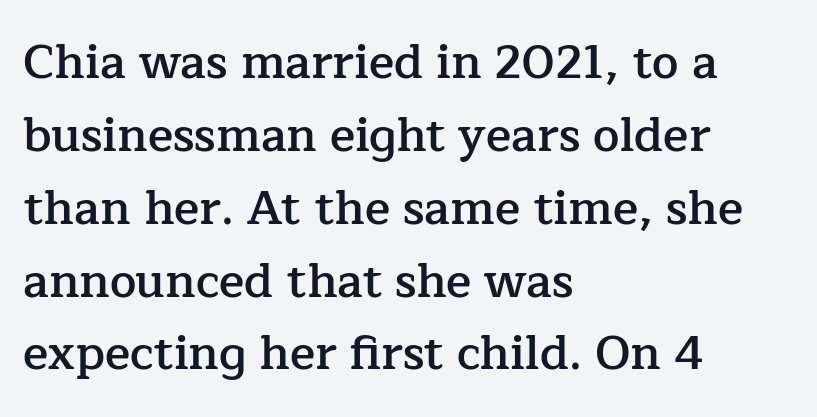
The image shows 47 px semibold serif type, upright; set left-aligned, normal line spacing (1.55x), normal letter spacing, not underlined; low stroke contrast and a medium x-height.
